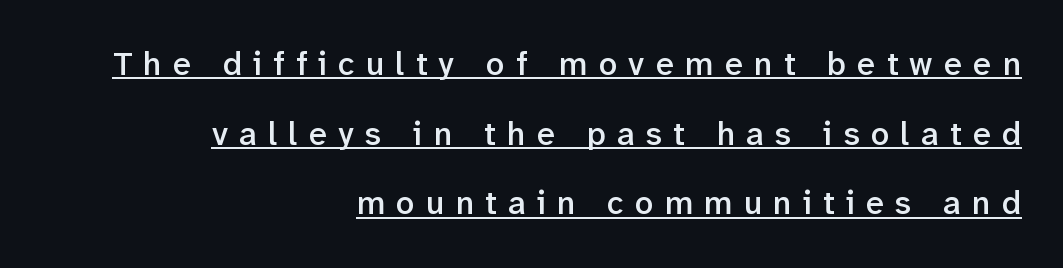
{"serif": "no", "italic": "no", "bold": "semi", "weight": "semibold", "width": "normal", "stroke_contrast": "low", "x_height": "medium", "monospaced": "no", "underline": "yes", "align": "right", "line_spacing": "loose", "line_spacing_ratio": 2.11, "letter_spacing": "wide", "letter_spacing_em": 0.34, "glyph_px": 33}
